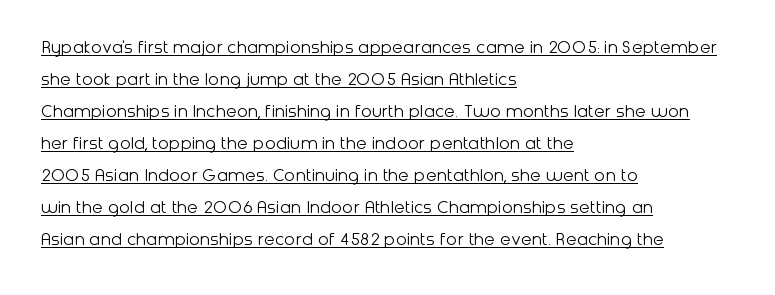
The image shows 20 px text type, upright; set left-aligned, normal line spacing (1.6x), normal letter spacing, underlined.
